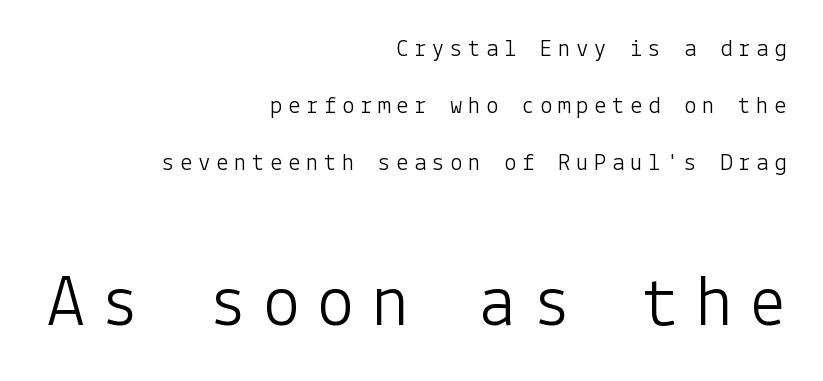
Rule under the text: the space is simply empty. Letterform terminals end flat and unadorned throughout the passage. Small over large — that's the arrangement of the two blocks here. A quiet, ordinary-to-light weight characterises the typeface.
